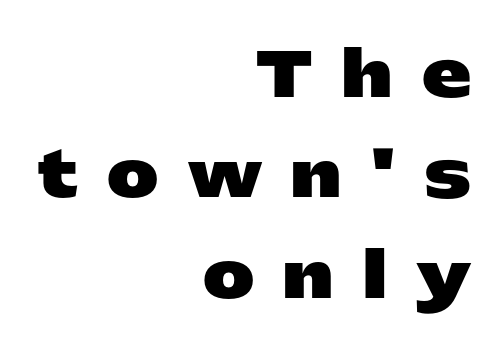
{"serif": "no", "italic": "no", "bold": "yes", "weight": "heavy", "width": "wide", "stroke_contrast": "low", "x_height": "medium", "monospaced": "no", "underline": "no", "align": "right", "line_spacing": "normal", "line_spacing_ratio": 1.62, "letter_spacing": "wide", "letter_spacing_em": 0.47, "glyph_px": 62}
